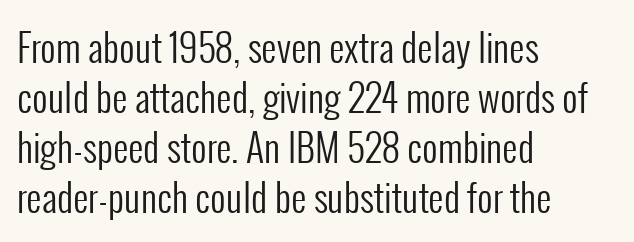
The image shows 38 px regular-weight, condensed sans-serif type, upright; set left-aligned, normal line spacing (1.32x), normal letter spacing, not underlined; low stroke contrast and a medium x-height.
